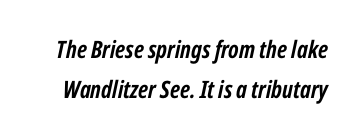
Q: Is the text bold? A: Yes.
Q: Is the text italic (slanted)? A: Yes, it leans right by about 12 degrees.
Q: Is the text underlined? A: No.
Q: Is the spacing between letters normal or unusually wide? A: Normal.
Q: Is the spacing between lines tight, normal or loose? A: Normal.
